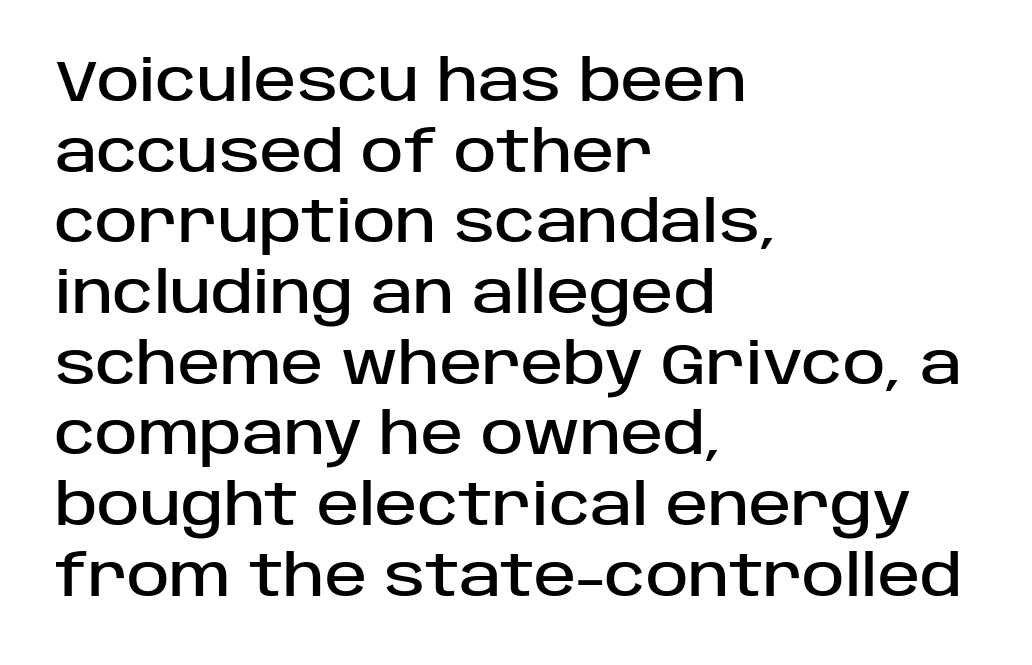
Line starts are locked; line ends wander. This is the regular roman posture of the typeface. Honestly, there is no underline to notice here at all. The letters sit at their default tracking, neither squeezed nor spread.
